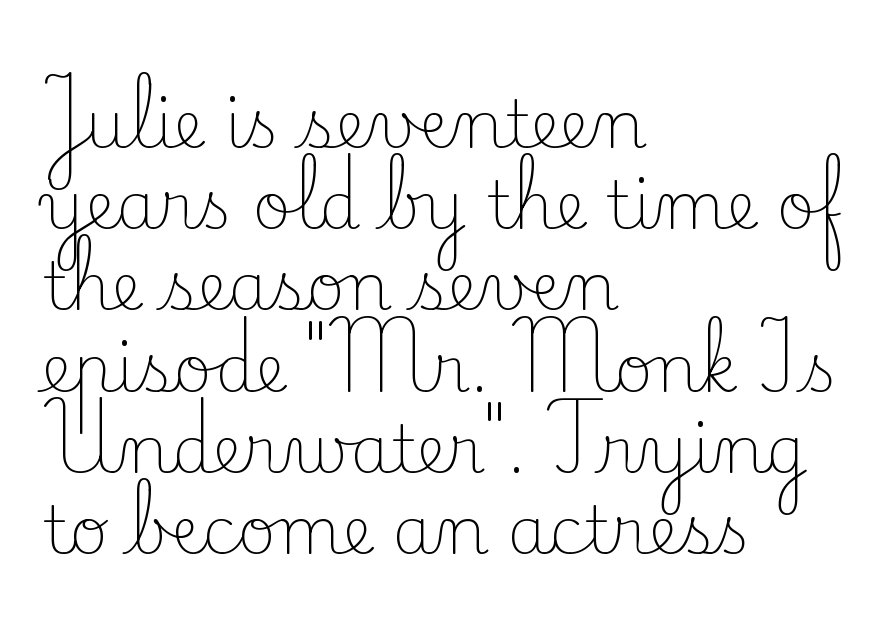
The image shows 66 px light serif type, upright; set left-aligned, line spacing 1.23x, normal letter spacing, not underlined; low stroke contrast and a small x-height.
